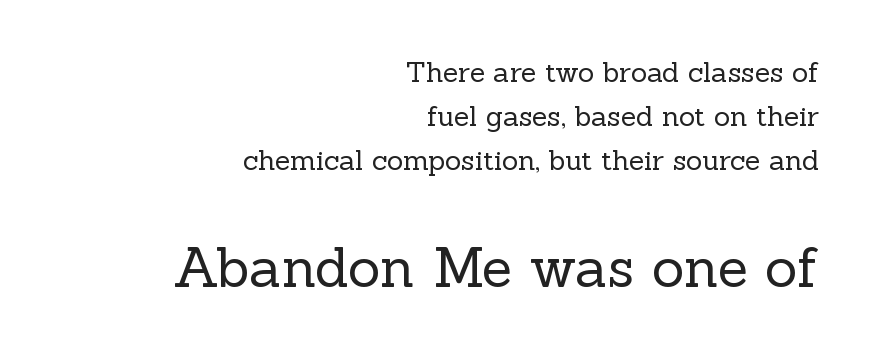
{"serif": "yes", "italic": "no", "bold": "no", "weight": "regular", "width": "normal", "x_height": "medium", "monospaced": "no", "underline": "no", "align": "right", "line_spacing": "normal", "line_spacing_ratio": 1.57, "letter_spacing": "normal", "letter_spacing_em": 0.0, "larger_block": "second", "size_ratio": 2.0, "glyph_px": 56}
